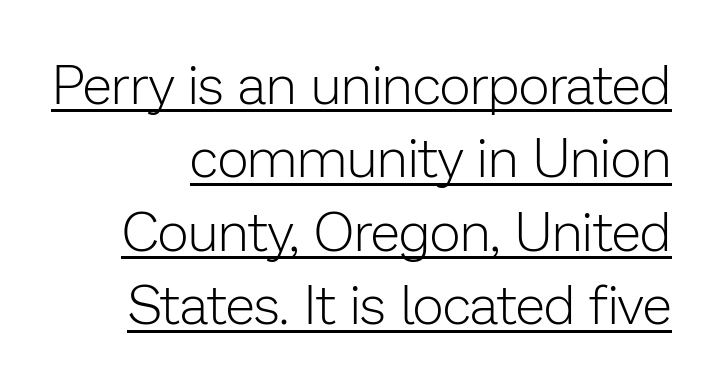
Baseline-to-baseline distance is the conventional proportion of letter height. Quick note: underline on. Italic: no, the glyphs are upright roman. The passage shown is typed in a proportional face where columns would drift. The typeface chosen for these lines omits serifs.
